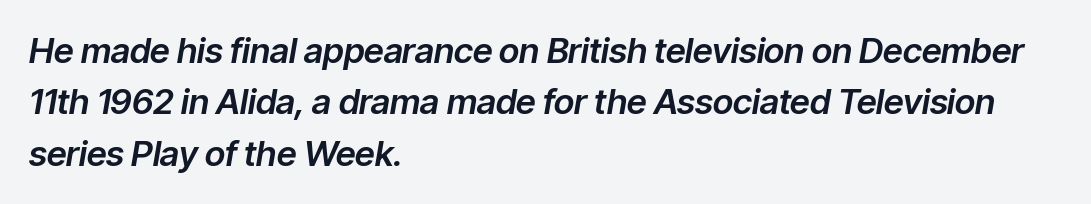
The image shows 35 px text type, italic (leaning right); set left-aligned, normal line spacing (1.47x), normal letter spacing, not underlined; low stroke contrast and a medium x-height.
